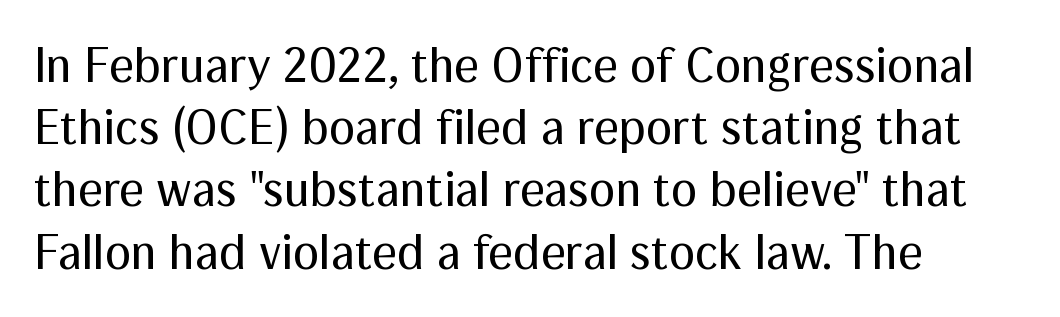
Q: Is the text bold? A: No.
Q: Is the text italic (slanted)? A: No, it is upright.
Q: Is the typeface a serif or a sans-serif typeface? A: Sans-serif.
Q: Is the text underlined? A: No.
Q: How is the paragraph aligned? A: Left-aligned.
Q: Is the spacing between letters normal or unusually wide? A: Normal.
Q: Is the spacing between lines tight, normal or loose? A: Normal.
Q: Width (condensed, normal, or wide)? A: Normal.
Q: Stroke contrast? A: Medium.
Q: x-height? A: Medium.
Q: Monospaced? A: No.
